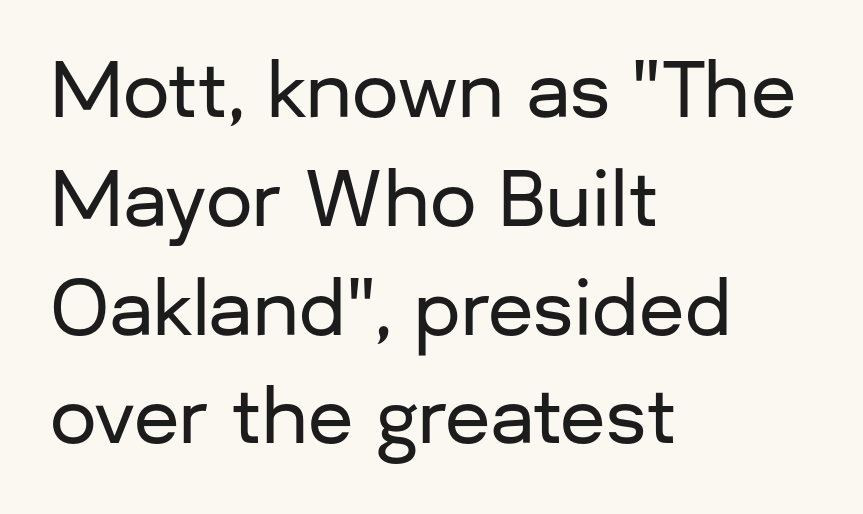
Q: Is the text italic (slanted)? A: No, it is upright.
Q: Is the typeface a serif or a sans-serif typeface? A: Sans-serif.
Q: Is the text underlined? A: No.
Q: How is the paragraph aligned? A: Left-aligned.
Q: Is the spacing between letters normal or unusually wide? A: Normal.
Q: Is the spacing between lines tight, normal or loose? A: Normal.
Q: Width (condensed, normal, or wide)? A: Normal.
Q: Stroke contrast? A: Low.
Q: x-height? A: Medium.
Q: Monospaced? A: No.
